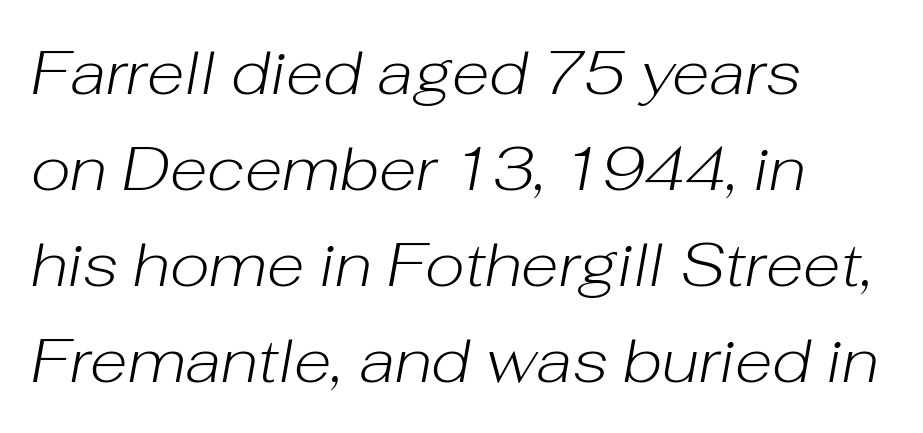
The image shows 62 px light type, italic (leaning right); set left-aligned, normal line spacing (1.55x), normal letter spacing, not underlined; low stroke contrast and a medium x-height.
